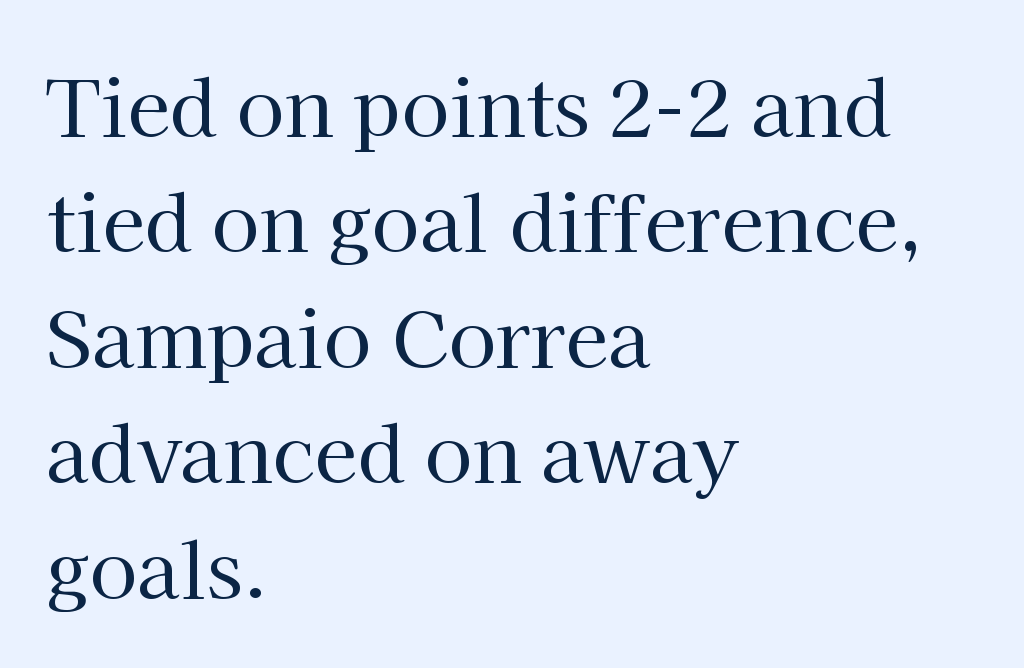
Spacing verdict: proportional, widths tailored to each character. The gaps between neighbouring characters are ordinary and unremarkable. The space directly below the letters is spotless. Does the lettering tilt? It doesn't — this is upright. Is this a heavy cut? Hardly; it is regular or lighter.
